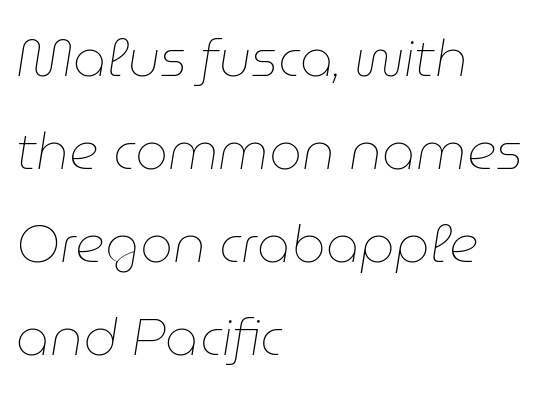
The image shows 52 px thin type, italic (leaning right); set left-aligned, line spacing 1.79x, normal letter spacing, not underlined; low stroke contrast and a medium x-height.
